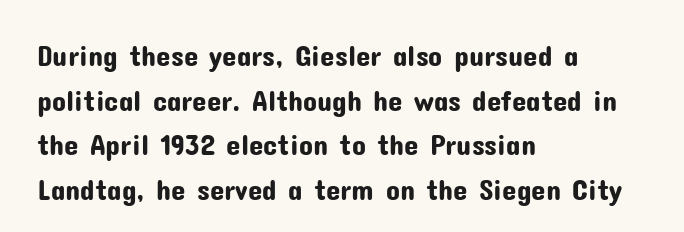
Q: Is the text italic (slanted)? A: No, it is upright.
Q: Is the typeface a serif or a sans-serif typeface? A: Sans-serif.
Q: Is the text underlined? A: No.
Q: How is the paragraph aligned? A: Left-aligned.
Q: Is the spacing between letters normal or unusually wide? A: Normal.
Q: Is the spacing between lines tight, normal or loose? A: Normal.
Q: Width (condensed, normal, or wide)? A: Normal.
Q: Stroke contrast? A: Low.
Q: x-height? A: Medium.
Q: Monospaced? A: No.
